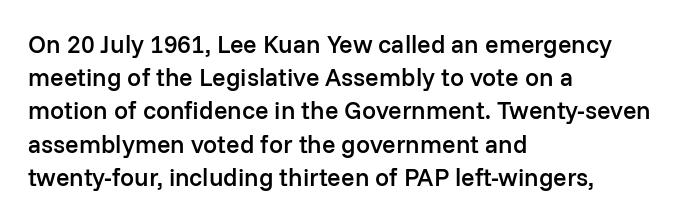
Q: Is the text bold? A: Semi-bold.
Q: Is the text italic (slanted)? A: No, it is upright.
Q: Is the text underlined? A: No.
Q: How is the paragraph aligned? A: Left-aligned.
Q: Is the spacing between letters normal or unusually wide? A: Normal.
Q: Is the spacing between lines tight, normal or loose? A: Normal.
